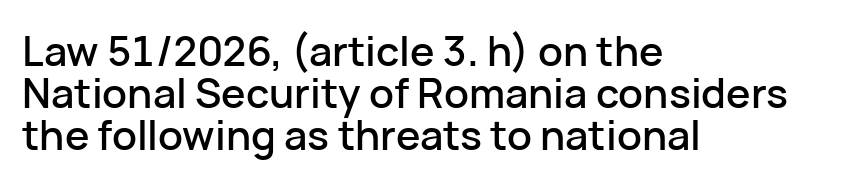
The image shows 41 px sans-serif type, upright; set left-aligned, tight line spacing (1.02x), normal letter spacing, not underlined; low stroke contrast and a medium x-height.
